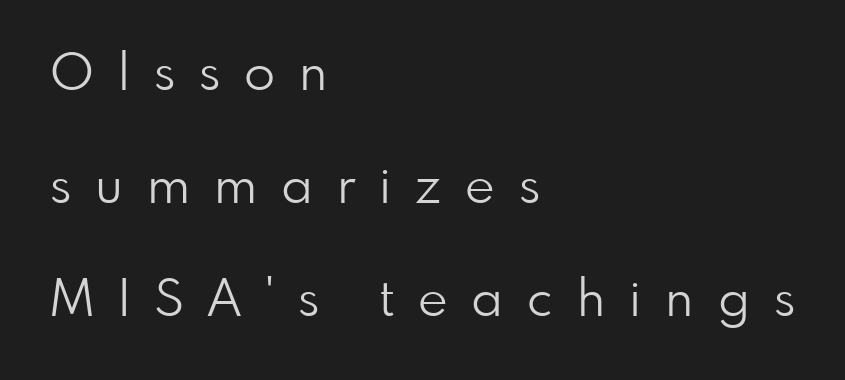
The image shows 51 px light sans-serif type, upright; set left-aligned, loose line spacing (2.22x), unusually wide letter spacing (+0.47 em), not underlined; low stroke contrast and a small x-height.
